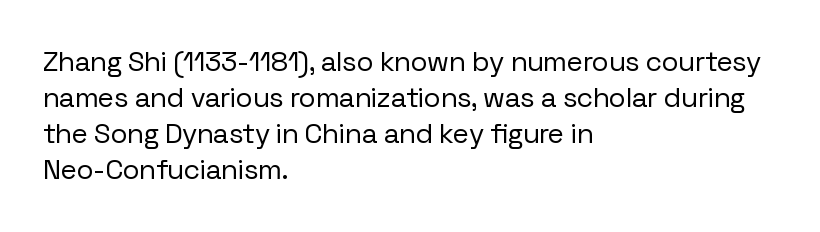
The image shows 28 px regular-weight sans-serif type, upright; set left-aligned, normal line spacing (1.29x), normal letter spacing, not underlined; low stroke contrast and a medium x-height.
